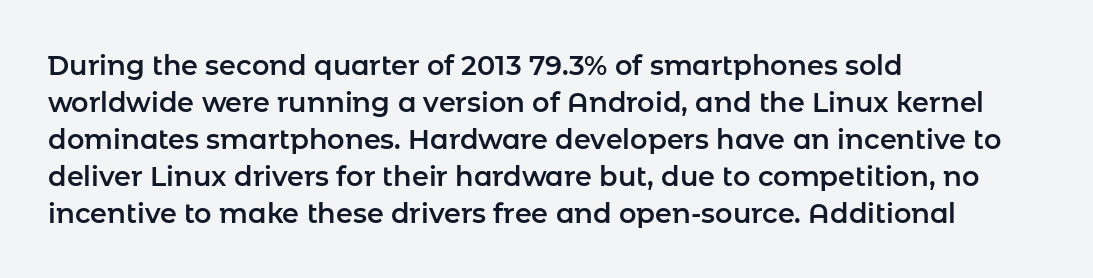
Q: Is the text italic (slanted)? A: No, it is upright.
Q: Is the text underlined? A: No.
Q: How is the paragraph aligned? A: Left-aligned.
Q: Is the spacing between letters normal or unusually wide? A: Normal.
Q: Is the spacing between lines tight, normal or loose? A: Normal.
